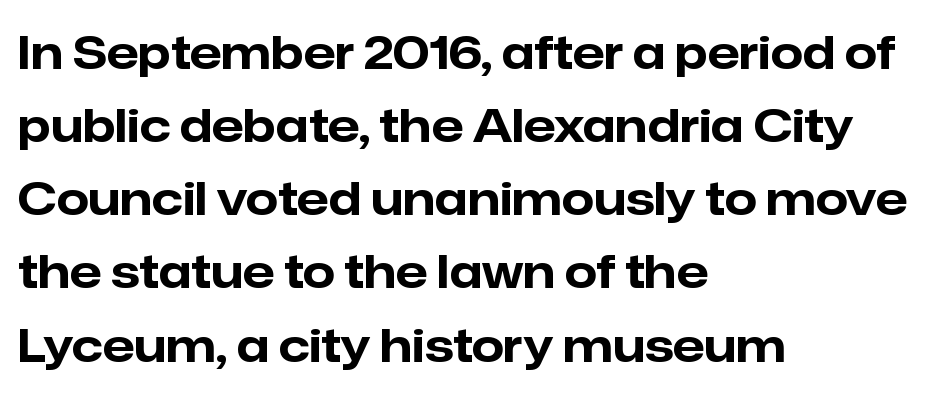
{"serif": "no", "italic": "no", "bold": "yes", "weight": "bold", "width": "normal", "stroke_contrast": "low", "x_height": "medium", "monospaced": "no", "underline": "no", "align": "left", "line_spacing": "normal", "line_spacing_ratio": 1.59, "letter_spacing": "normal", "letter_spacing_em": 0.0, "glyph_px": 46}
